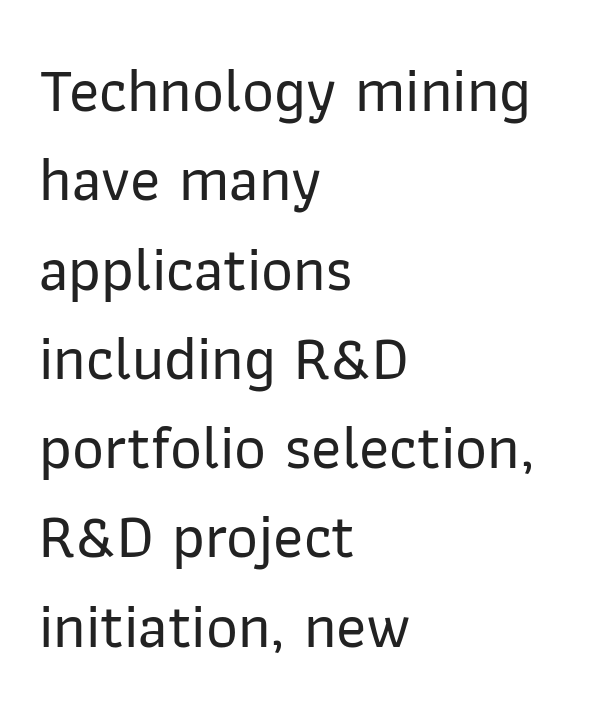
Every row of glyphs begins at an identical x-position on the left. Unlike a traditional serif, this face leaves its strokes unadorned. The area under the type is left untouched. Posture: upright roman. A typesetter would call this proportional, since set widths differ per character.
